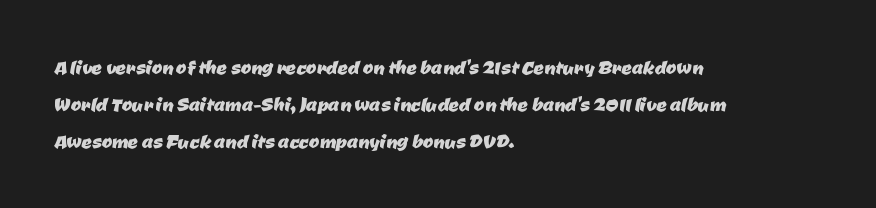
The image shows 25 px text type; set left-aligned, normal line spacing (1.49x), normal letter spacing, not underlined.
